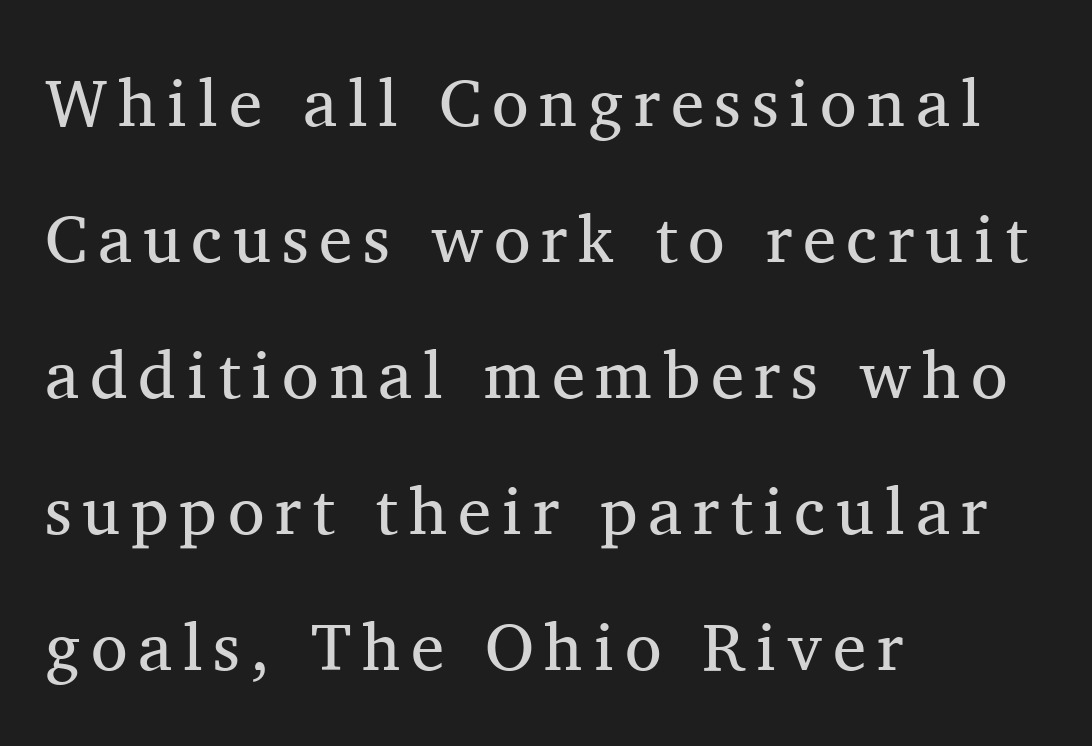
{"serif": "yes", "italic": "no", "bold": "no", "weight": "regular", "width": "normal", "stroke_contrast": "medium", "x_height": "medium", "monospaced": "no", "underline": "no", "align": "left", "line_spacing": "loose", "line_spacing_ratio": 2.03, "glyph_px": 67}
